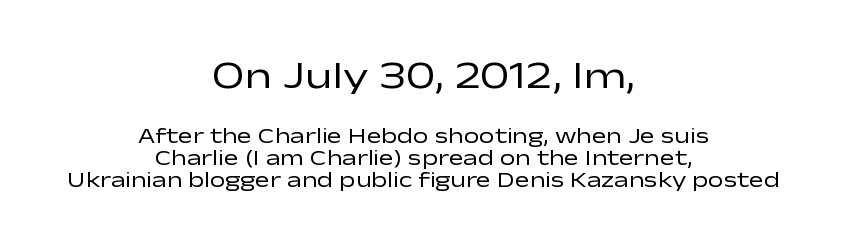
The image shows 39 px regular-weight, wide sans-serif type, upright; set centered, tight line spacing (1.01x), normal letter spacing, not underlined; the first (top) block is 1.77x larger; low stroke contrast and a medium x-height.
